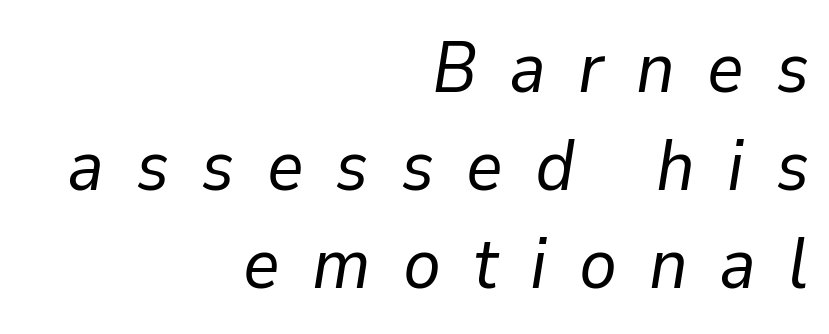
Yep, that's italic — everything's leaning. Weight: regular or lighter. One-word summary of the alignment: right. The rendering uses natural spacing where letterforms have individual widths. Letters rest on an invisible, unmarked baseline.
